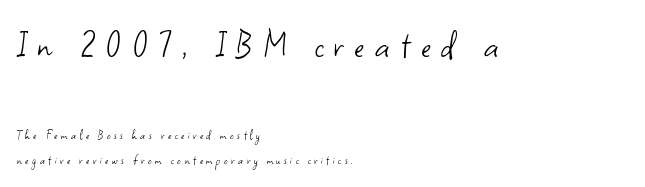
Do the characters align in a grid? No, the font is proportional. Larger block? The one above; the one below is distinctly smaller. Anything drawn beneath the words? Only blank space. Regarding serifs, this sample does without them.
